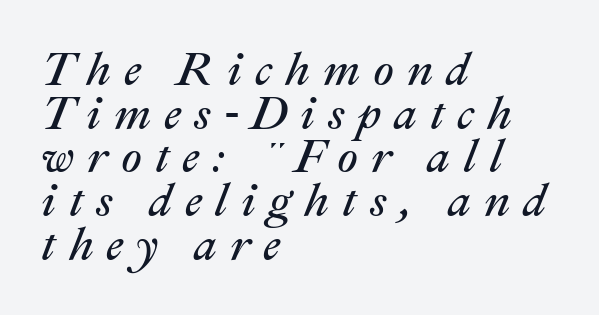
The image shows 46 px regular-weight type, italic (leaning right); set left-aligned, tight line spacing (0.95x), unusually wide letter spacing (+0.28 em), not underlined; medium stroke contrast and a medium x-height.
